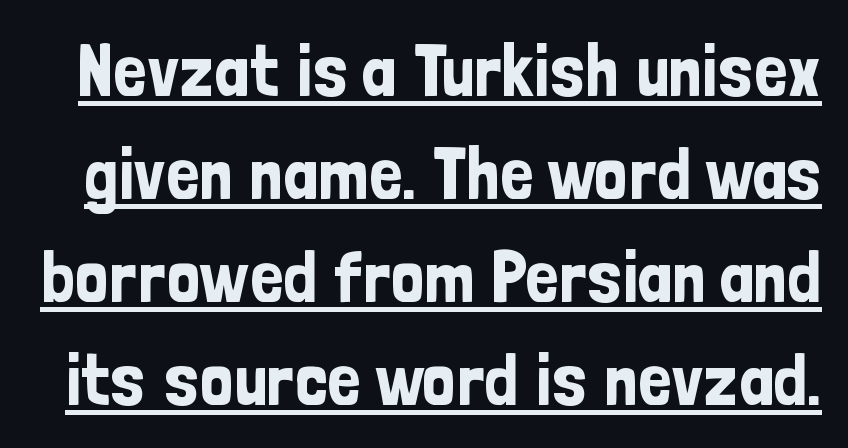
Compared with undecorated copy, this sample adds a rule below the words. Here the glyphs are tracked normally, forming tight word shapes. Proportional: the letters do not fall into vertical columns. If you measured baseline to baseline, you'd find a middling distance. The axis of the letterforms is exactly vertical.
